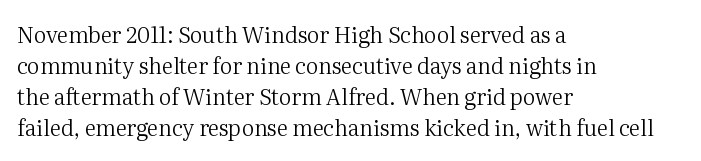
The words here are not underlined. Default kerning and tracking; the words read as compact shapes. The paragraph shown leans on its left margin. Posture: straight, roman, zero tilt. Vertical stems look standard width or narrower in stroke. Vertical spacing — default.
